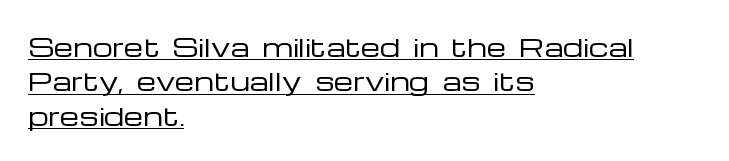
{"italic": "no", "bold": "no", "underline": "yes", "align": "left", "line_spacing": "normal", "line_spacing_ratio": 1.38, "letter_spacing": "normal", "letter_spacing_em": 0.0, "glyph_px": 25}
